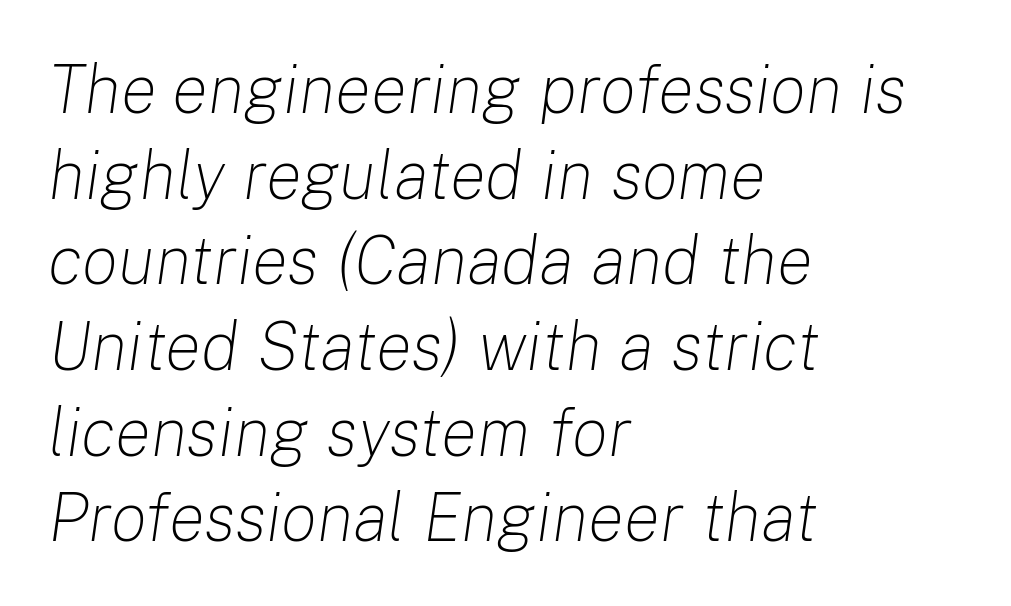
Each stroke keeps to a modest, everyday thickness or less. What's the leading like? Ordinary, nothing unusual. Letters rest on an invisible, unmarked baseline. Slanted lettering throughout.
